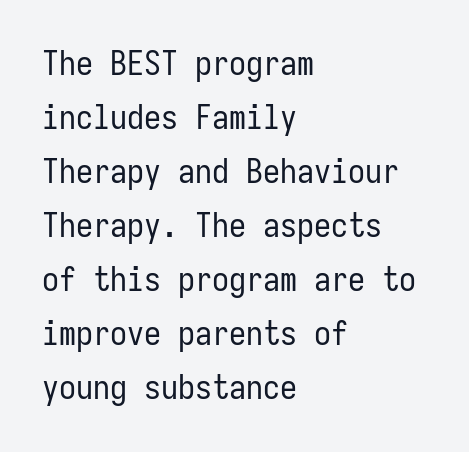
The image shows 34 px regular-weight, condensed sans-serif type, upright, monospaced; set left-aligned, normal line spacing (1.59x), normal letter spacing, not underlined; low stroke contrast and a medium x-height.
